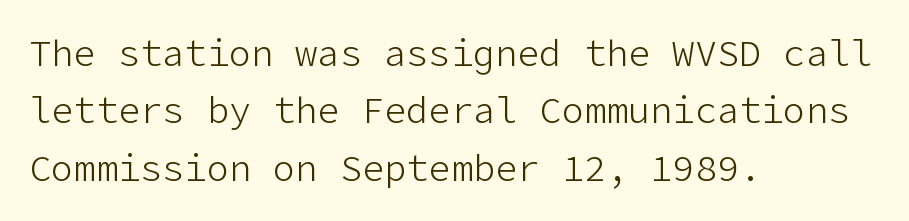
The image shows 37 px light sans-serif type, upright; set left-aligned, normal line spacing (1.55x), normal letter spacing, not underlined; low stroke contrast and a medium x-height.
